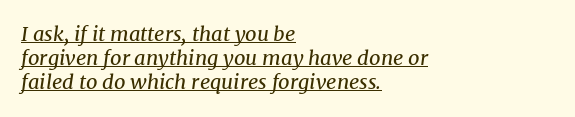
Q: Is the text bold? A: No.
Q: Is the text italic (slanted)? A: Yes, it leans right by about 8 degrees.
Q: Is the text underlined? A: Yes.
Q: How is the paragraph aligned? A: Left-aligned.
Q: Is the spacing between letters normal or unusually wide? A: Normal.
